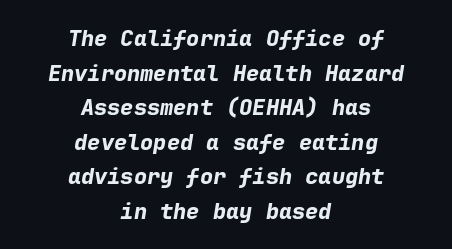
Q: Is the text bold? A: Yes.
Q: Is the text italic (slanted)? A: Yes, it leans right by about 9 degrees.
Q: Is the text underlined? A: No.
Q: How is the paragraph aligned? A: Centered.
Q: Is the spacing between letters normal or unusually wide? A: Normal.
Q: Is the spacing between lines tight, normal or loose? A: Normal.
